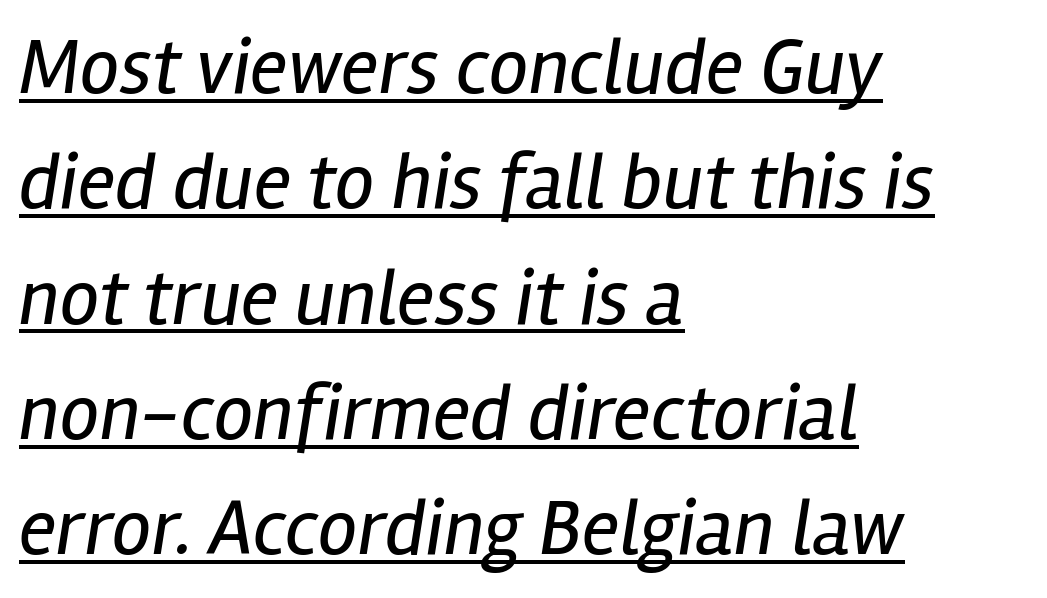
These glyphs show unthickened strokes, regular width or finer. The axis of the letterforms is tilted away from vertical. The designer left line spacing at the default. In designer terms, the underline attribute is active on this setting.
